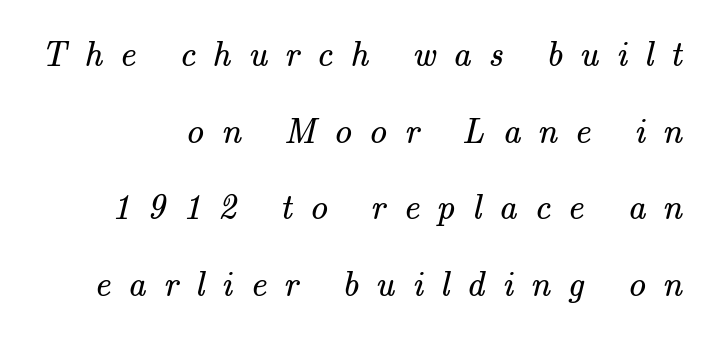
The image shows 35 px regular-weight serif type; set right-aligned, loose line spacing (2.19x), unusually wide letter spacing (+0.5 em), not underlined; medium stroke contrast and a small x-height.
